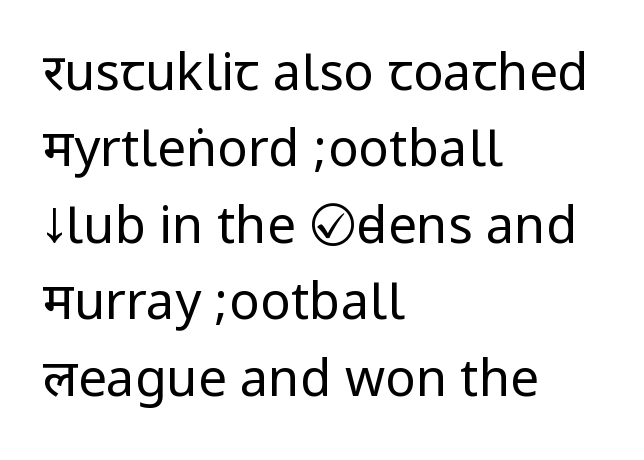
{"serif": "no", "italic": "no", "bold": "no", "weight": "regular", "width": "condensed", "stroke_contrast": "low", "underline": "no", "align": "left", "line_spacing": "normal", "line_spacing_ratio": 1.5, "letter_spacing": "normal", "letter_spacing_em": 0.0, "glyph_px": 51}
